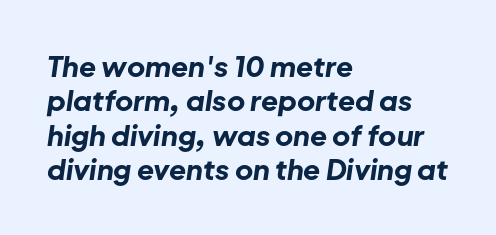
{"italic": "yes", "lean": "right", "slant_degrees": 8, "bold": "yes", "weight": "bold", "width": "normal", "stroke_contrast": "low", "x_height": "medium", "monospaced": "no", "underline": "no", "align": "left", "line_spacing_ratio": 1.23, "letter_spacing": "normal", "letter_spacing_em": 0.0, "glyph_px": 28}
